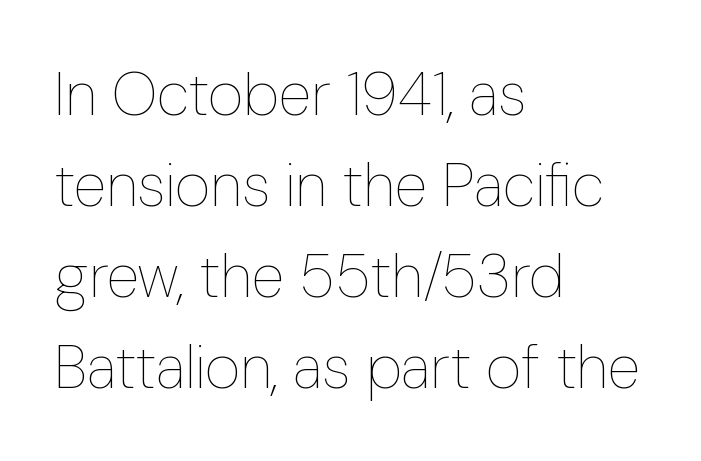
Q: Is the text bold? A: No.
Q: Is the text italic (slanted)? A: No, it is upright.
Q: Is the text underlined? A: No.
Q: How is the paragraph aligned? A: Left-aligned.
Q: Is the spacing between letters normal or unusually wide? A: Normal.
Q: Is the spacing between lines tight, normal or loose? A: Normal.
Q: Width (condensed, normal, or wide)? A: Condensed.
Q: Stroke contrast? A: Low.
Q: x-height? A: Medium.
Q: Monospaced? A: No.
